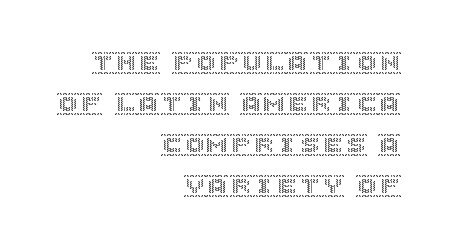
{"italic": "no", "underline": "no", "align": "right", "line_spacing_ratio": 1.78, "letter_spacing": "normal", "letter_spacing_em": 0.0, "glyph_px": 23}
